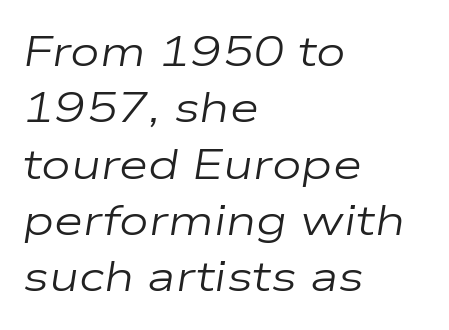
{"italic": "yes", "lean": "right", "slant_degrees": 9, "bold": "no", "weight": "regular", "width": "wide", "stroke_contrast": "low", "x_height": "medium", "monospaced": "no", "underline": "no", "align": "left", "line_spacing": "normal", "line_spacing_ratio": 1.34, "letter_spacing": "normal", "letter_spacing_em": 0.0, "glyph_px": 42}
